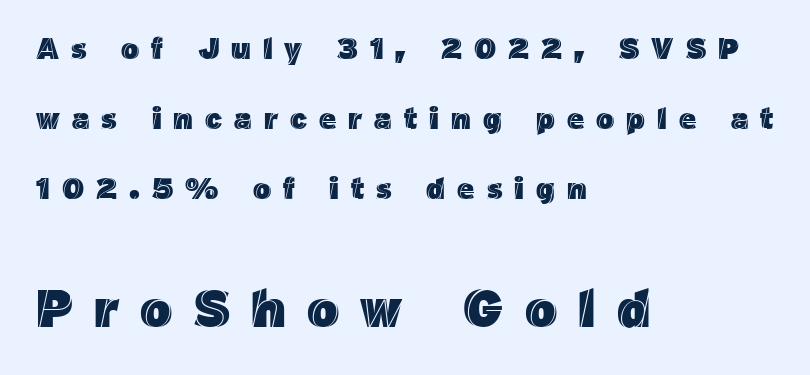
The image shows 53 px text type, upright; set left-aligned, loose line spacing (2.33x), unusually wide letter spacing (+0.4 em), not underlined; the second (bottom) block is 1.77x larger; a medium x-height.
